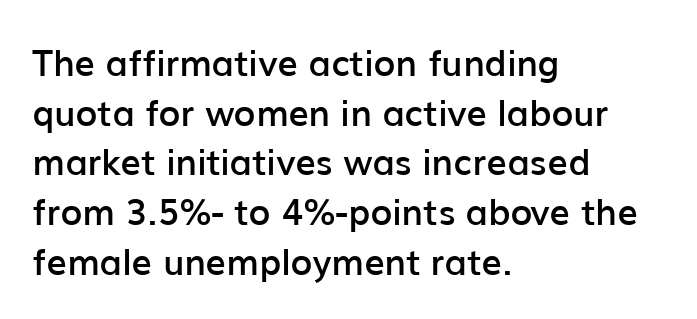
The image shows 36 px semibold sans-serif type, upright; set left-aligned, normal line spacing (1.38x), normal letter spacing, not underlined; low stroke contrast and a medium x-height.
